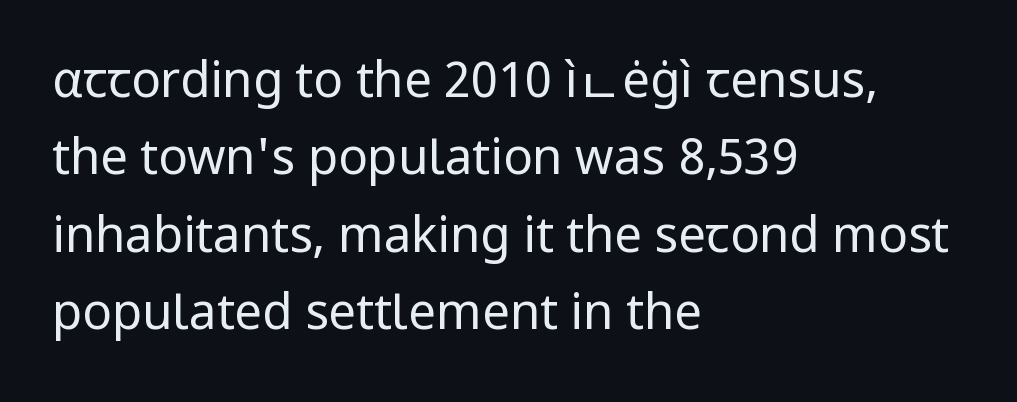
This rendering features lettering with no underline. Weight: in the light-to-regular range. Spacing between characters is what you'd get straight out of the box. Looks like regular typesetting: each glyph gets only the width it needs. Does the type have serifs? No, each stem ends abruptly. The rendering anchors every line to the left-hand side.
